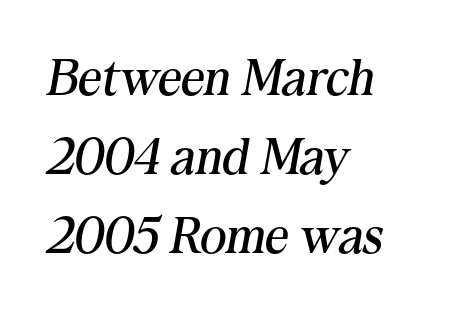
Q: Is the text bold? A: No.
Q: Is the text italic (slanted)? A: Yes, it leans right by about 10 degrees.
Q: Is the typeface a serif or a sans-serif typeface? A: Serif.
Q: Is the text underlined? A: No.
Q: How is the paragraph aligned? A: Left-aligned.
Q: Is the spacing between letters normal or unusually wide? A: Normal.
Q: Is the spacing between lines tight, normal or loose? A: Normal.
Q: Width (condensed, normal, or wide)? A: Normal.
Q: Stroke contrast? A: Medium.
Q: x-height? A: Medium.
Q: Monospaced? A: No.
